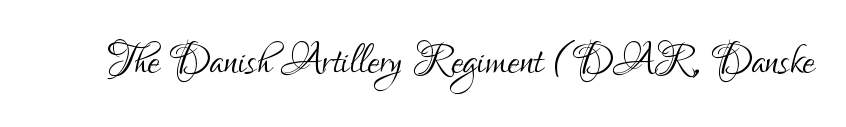
The image shows 55 px light, condensed sans-serif type; set normal letter spacing, not underlined; low stroke contrast and a small x-height.
